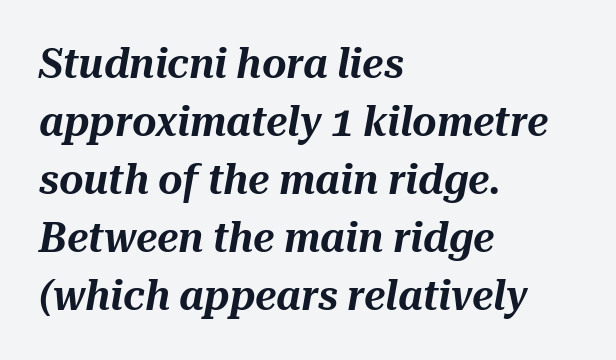
{"italic": "yes", "lean": "right", "slant_degrees": 10, "width": "normal", "stroke_contrast": "medium", "x_height": "medium", "monospaced": "no", "underline": "no", "align": "left", "line_spacing": "normal", "line_spacing_ratio": 1.38, "letter_spacing": "normal", "letter_spacing_em": 0.0, "glyph_px": 42}
